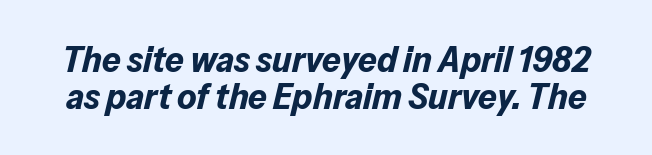
The letterforms sit shoulder to shoulder at normal distance. The characters look thick and weighty, a clear bold. Observe the lean: these are italic letterforms. You could not count columns in this text — the font is proportionally spaced.
